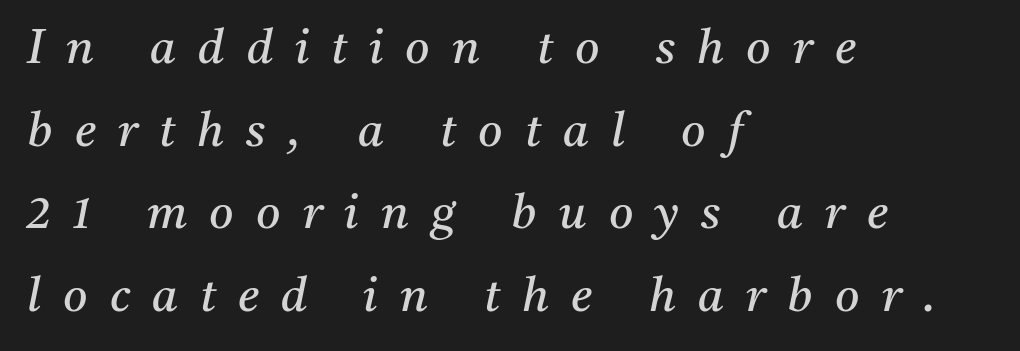
{"serif": "yes", "italic": "yes", "lean": "right", "slant_degrees": 11, "bold": "no", "weight": "regular", "width": "normal", "stroke_contrast": "medium", "x_height": "medium", "monospaced": "no", "underline": "no", "align": "left", "line_spacing_ratio": 1.76, "letter_spacing": "wide", "letter_spacing_em": 0.47, "glyph_px": 47}
